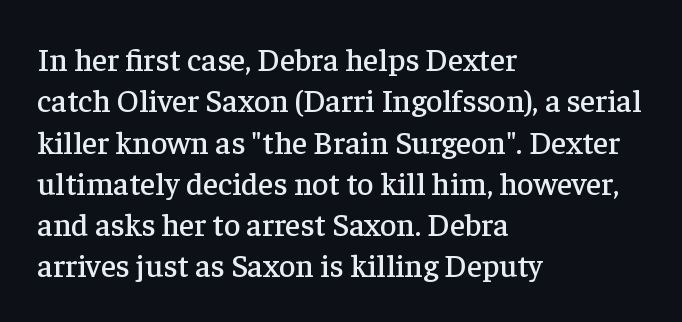
{"serif": "yes", "italic": "no", "width": "normal", "stroke_contrast": "low", "x_height": "medium", "monospaced": "no", "underline": "no", "align": "left", "line_spacing": "normal", "line_spacing_ratio": 1.29, "letter_spacing": "normal", "letter_spacing_em": 0.0, "glyph_px": 32}
